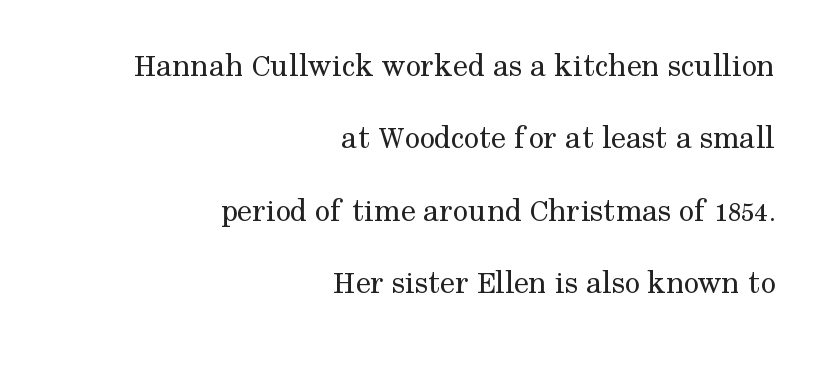
The image shows 33 px regular-weight serif type, upright; set right-aligned, loose line spacing (2.19x), normal letter spacing, not underlined; medium stroke contrast and a medium x-height.
